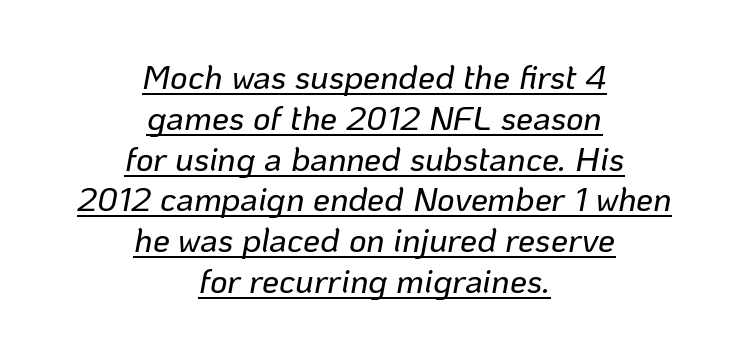
{"italic": "yes", "lean": "right", "slant_degrees": 10, "width": "normal", "stroke_contrast": "low", "x_height": "medium", "monospaced": "no", "underline": "yes", "align": "center", "line_spacing_ratio": 1.2, "letter_spacing": "normal", "letter_spacing_em": 0.0, "glyph_px": 34}
